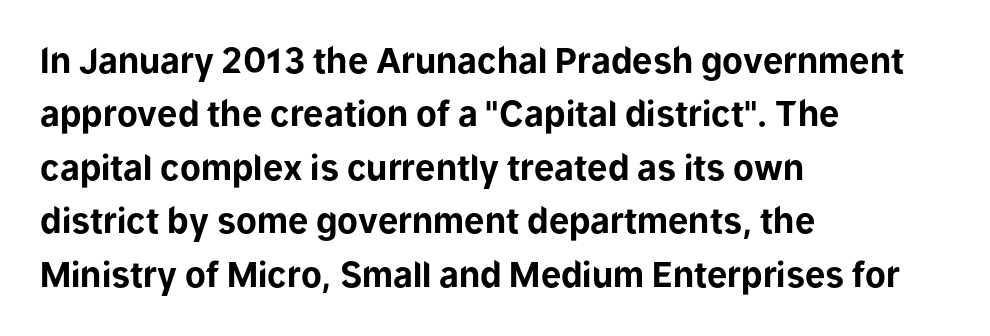
Q: Is the text bold? A: Yes.
Q: Is the text italic (slanted)? A: No, it is upright.
Q: Is the typeface a serif or a sans-serif typeface? A: Sans-serif.
Q: Is the text underlined? A: No.
Q: How is the paragraph aligned? A: Left-aligned.
Q: Is the spacing between letters normal or unusually wide? A: Normal.
Q: Is the spacing between lines tight, normal or loose? A: Normal.
Q: Width (condensed, normal, or wide)? A: Normal.
Q: Stroke contrast? A: Low.
Q: x-height? A: Medium.
Q: Monospaced? A: No.
